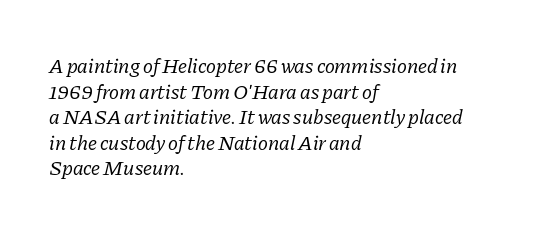
{"italic": "yes", "lean": "right", "slant_degrees": 11, "bold": "no", "underline": "no", "align": "left", "line_spacing_ratio": 1.22, "letter_spacing": "normal", "letter_spacing_em": 0.0, "glyph_px": 21}
